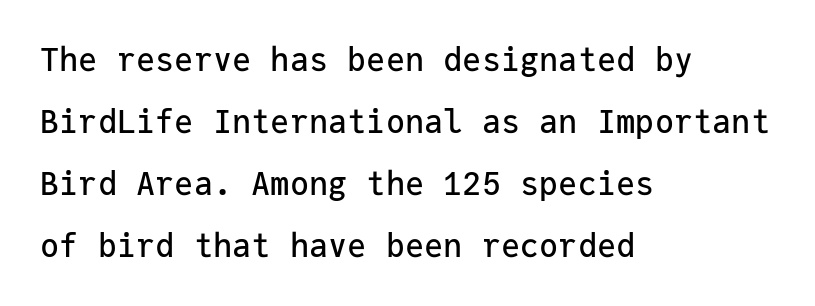
Q: Is the text italic (slanted)? A: No, it is upright.
Q: Is the typeface a serif or a sans-serif typeface? A: Sans-serif.
Q: Is the text underlined? A: No.
Q: How is the paragraph aligned? A: Left-aligned.
Q: Is the spacing between letters normal or unusually wide? A: Normal.
Q: Is the spacing between lines tight, normal or loose? A: Loose.
Q: Width (condensed, normal, or wide)? A: Normal.
Q: Stroke contrast? A: Low.
Q: x-height? A: Medium.
Q: Monospaced? A: Yes.
